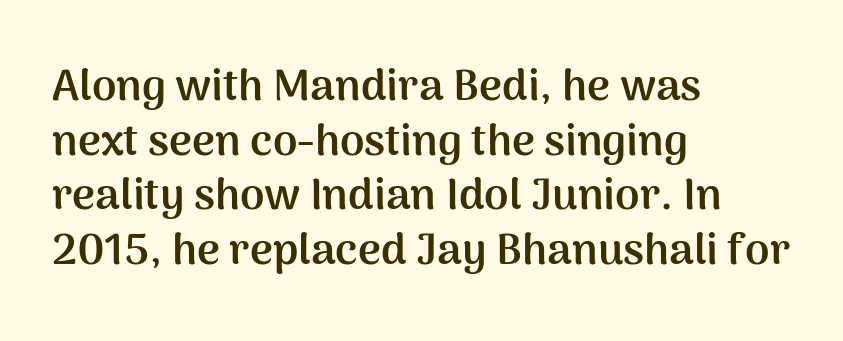
Q: Is the text bold? A: Yes.
Q: Is the text italic (slanted)? A: No, it is upright.
Q: Is the typeface a serif or a sans-serif typeface? A: Sans-serif.
Q: Is the text underlined? A: No.
Q: How is the paragraph aligned? A: Left-aligned.
Q: Is the spacing between letters normal or unusually wide? A: Normal.
Q: Width (condensed, normal, or wide)? A: Normal.
Q: Stroke contrast? A: Medium.
Q: x-height? A: Medium.
Q: Monospaced? A: No.
